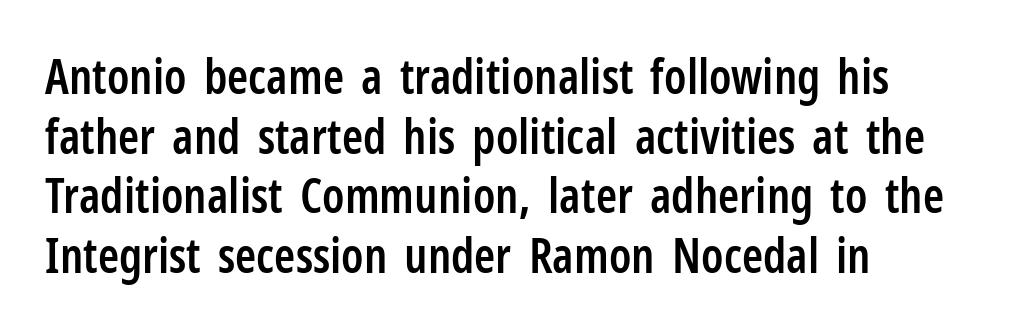
Q: Is the text bold? A: Semi-bold.
Q: Is the text italic (slanted)? A: No, it is upright.
Q: Is the typeface a serif or a sans-serif typeface? A: Sans-serif.
Q: Is the text underlined? A: No.
Q: How is the paragraph aligned? A: Left-aligned.
Q: Is the spacing between letters normal or unusually wide? A: Normal.
Q: Width (condensed, normal, or wide)? A: Condensed.
Q: Stroke contrast? A: Low.
Q: x-height? A: Medium.
Q: Monospaced? A: No.
